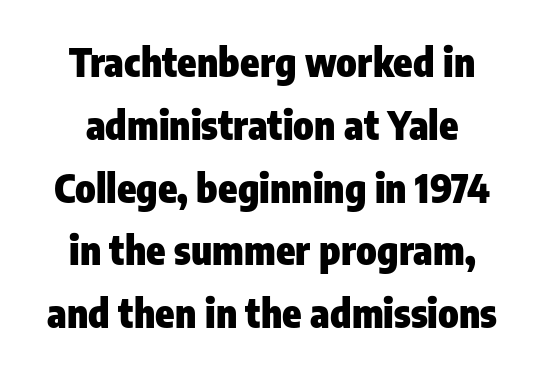
{"serif": "no", "italic": "no", "bold": "yes", "weight": "heavy", "width": "condensed", "stroke_contrast": "low", "x_height": "medium", "monospaced": "no", "underline": "no", "line_spacing": "normal", "line_spacing_ratio": 1.61, "letter_spacing": "normal", "letter_spacing_em": 0.0, "glyph_px": 39}
